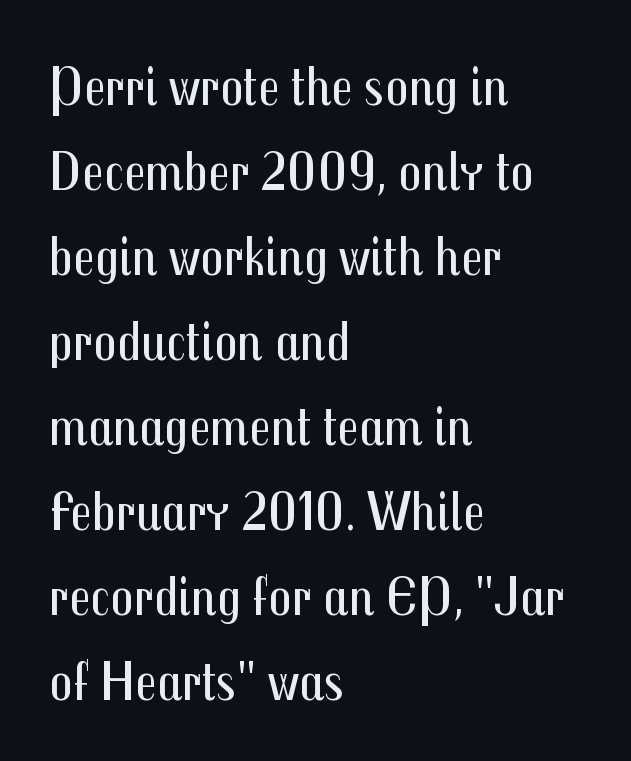
The image shows 57 px regular-weight, condensed sans-serif type, upright; set left-aligned, normal line spacing (1.49x), normal letter spacing, not underlined; medium stroke contrast and a medium x-height.
